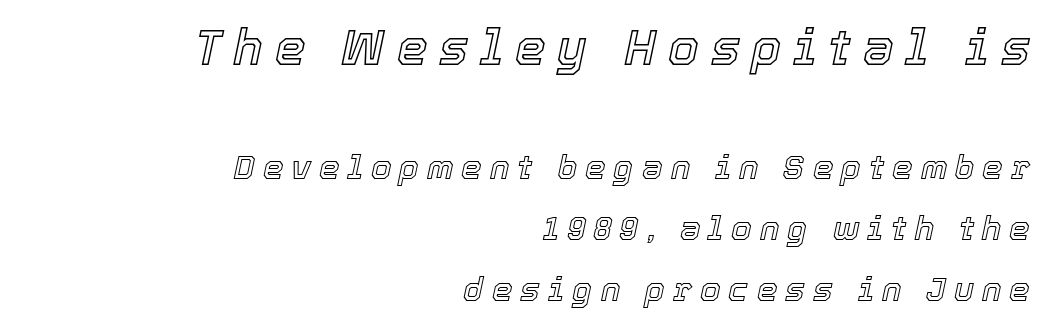
The image shows 49 px text type, italic (leaning right); set right-aligned, line spacing 1.84x, unusually wide letter spacing (+0.24 em), not underlined; the first (top) block is 1.48x larger; a medium x-height.
